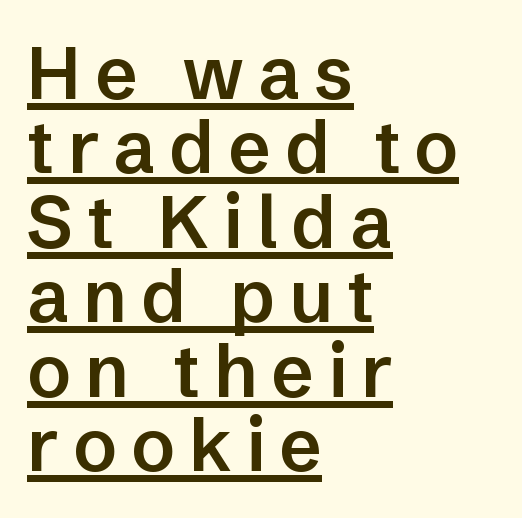
{"serif": "no", "italic": "no", "bold": "semi", "weight": "semibold", "width": "normal", "stroke_contrast": "low", "x_height": "medium", "monospaced": "no", "underline": "yes", "align": "left", "line_spacing": "tight", "line_spacing_ratio": 1.02, "glyph_px": 73}
